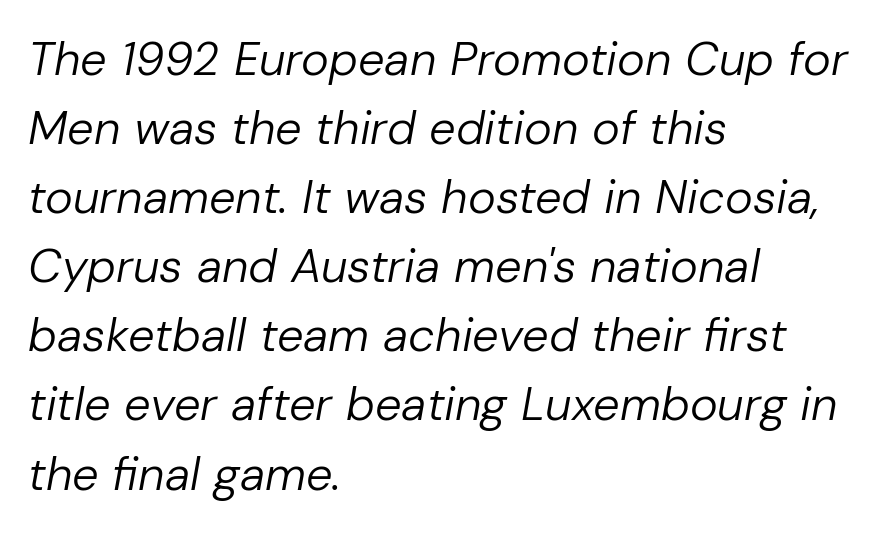
The image shows 47 px regular-weight type, italic (leaning right); set left-aligned, normal line spacing (1.47x), normal letter spacing, not underlined; low stroke contrast and a medium x-height.
